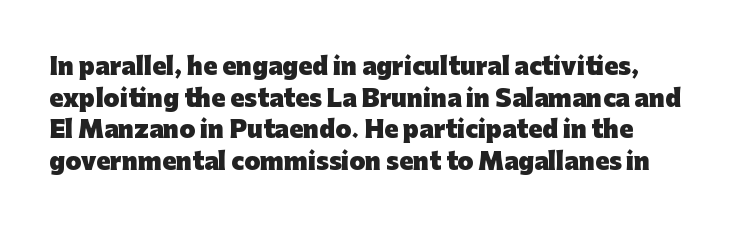
Q: Is the text bold? A: Yes.
Q: Is the text italic (slanted)? A: No, it is upright.
Q: Is the text underlined? A: No.
Q: Is the spacing between letters normal or unusually wide? A: Normal.
Q: Is the spacing between lines tight, normal or loose? A: Normal.
